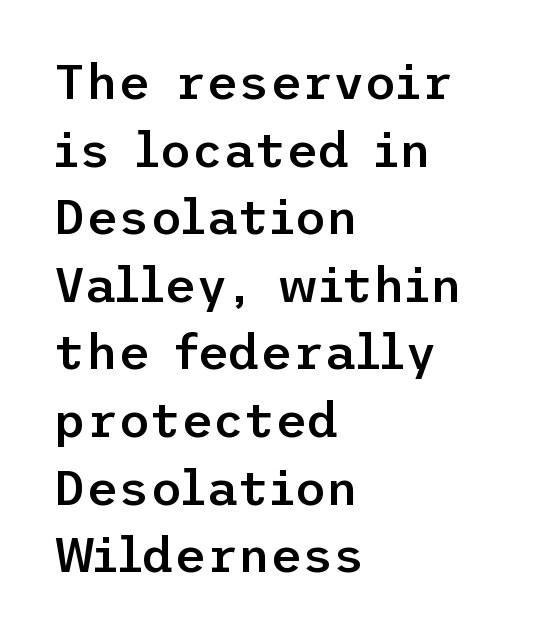
The image shows 49 px semibold sans-serif type, upright; set left-aligned, normal line spacing (1.38x), normal letter spacing, not underlined; low stroke contrast and a medium x-height.
